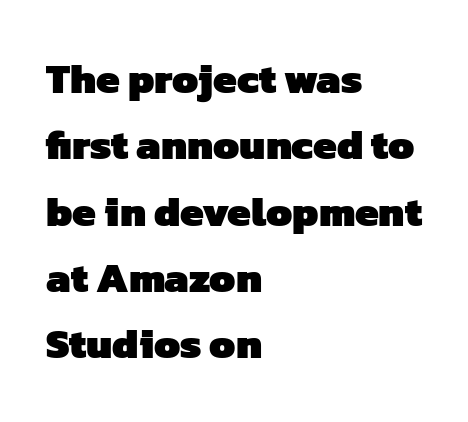
Which margin do the lines hug? The left one — the right edge is uneven. Each new line begins a customary step beneath the previous one. Serif or sans? Sans — the stroke terminals are bare. Words float on clear page, feet unadorned. Emphasis by weight is at full strength: bold. Character widths vary here, with narrow letters taking less room than wide ones.
